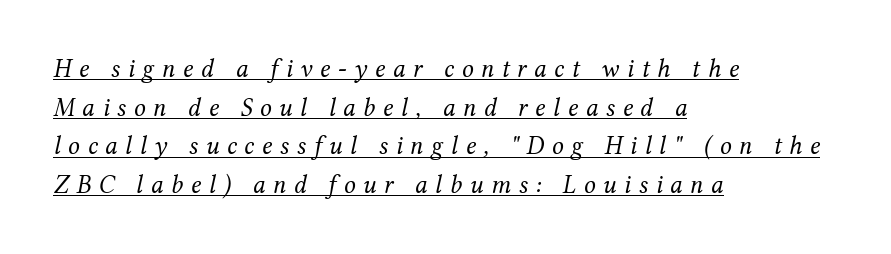
Q: Is the text bold? A: No.
Q: Is the text italic (slanted)? A: Yes, it leans right by about 12 degrees.
Q: Is the text underlined? A: Yes.
Q: How is the paragraph aligned? A: Left-aligned.
Q: Is the spacing between letters normal or unusually wide? A: Unusually wide.
Q: Is the spacing between lines tight, normal or loose? A: Normal.
